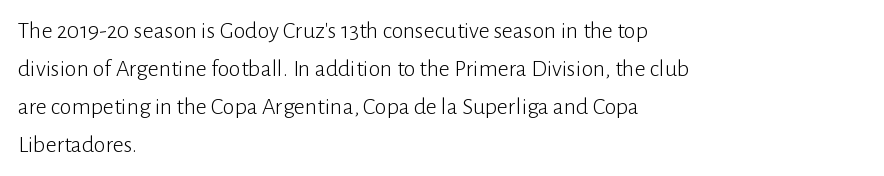
The image shows 24 px text type, upright; set left-aligned, normal line spacing (1.59x), normal letter spacing, not underlined.
